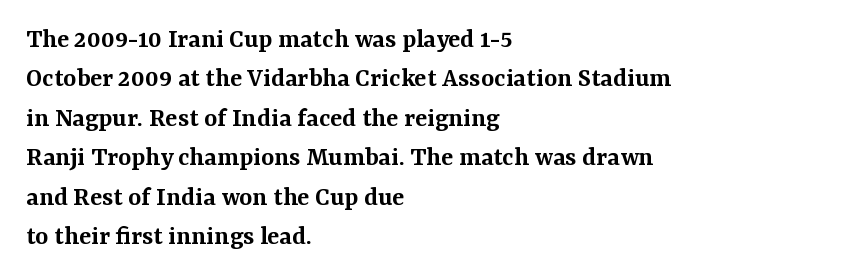
{"serif": "yes", "italic": "no", "bold": "semi", "weight": "semibold", "width": "normal", "stroke_contrast": "medium", "x_height": "medium", "monospaced": "no", "underline": "no", "align": "left", "line_spacing": "normal", "line_spacing_ratio": 1.41, "letter_spacing": "normal", "letter_spacing_em": 0.0, "glyph_px": 28}
